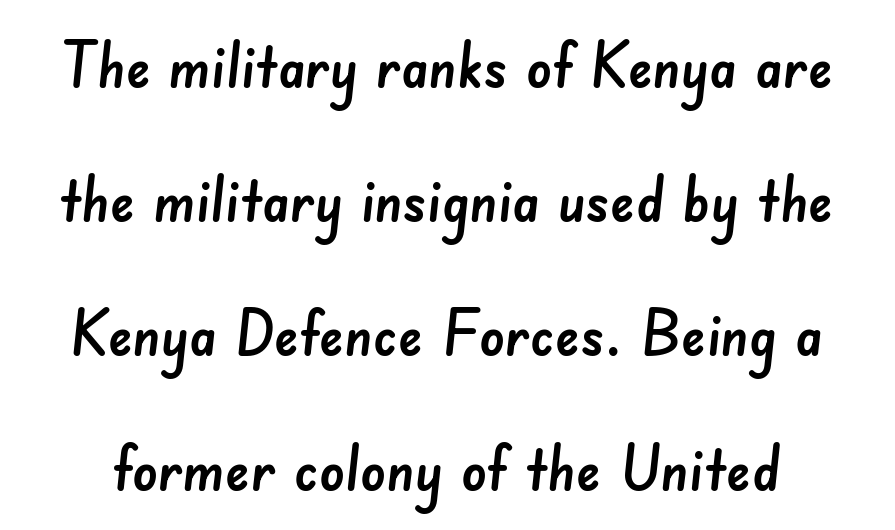
A sans-serif font was chosen for this passage. Honestly, there is no underline to notice here at all. The block of text is sparse from top to bottom, with ample space between rows. Looks like regular typesetting: each glyph gets only the width it needs. The type is set solid horizontally, with unmodified tracking.
